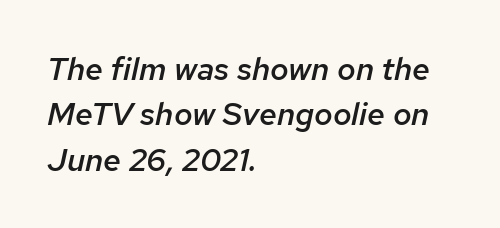
{"italic": "yes", "lean": "right", "slant_degrees": 12, "bold": "semi", "weight": "semibold", "width": "normal", "stroke_contrast": "low", "x_height": "medium", "monospaced": "no", "underline": "no", "align": "left", "line_spacing": "normal", "line_spacing_ratio": 1.42, "letter_spacing": "normal", "letter_spacing_em": 0.0, "glyph_px": 32}
